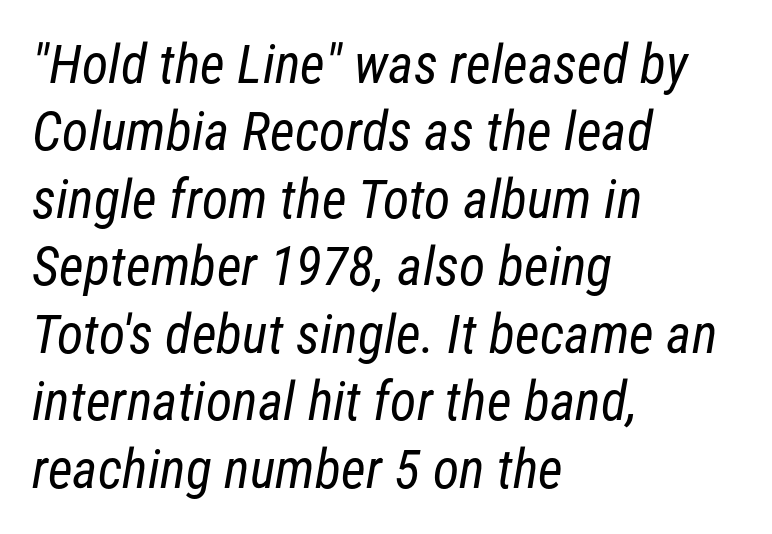
Anything drawn beneath the words? Only blank space. The letters advance in unequal steps, a hallmark of proportional type. This sample keeps an unexceptional amount of space between lines. Visually the block forms a straight wall on the left and a jagged coastline on the right. Is the stroke heavy? The answer is a plain regular-or-lighter. Standard letterfit; no display-style spreading of the glyphs.
